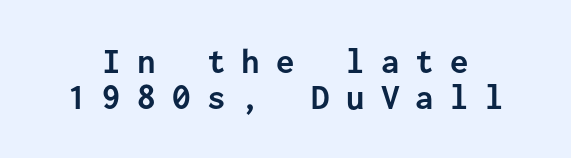
The image shows 37 px semibold sans-serif type, upright, monospaced; set tight line spacing (0.97x), unusually wide letter spacing (+0.44 em), not underlined; low stroke contrast and a medium x-height.
